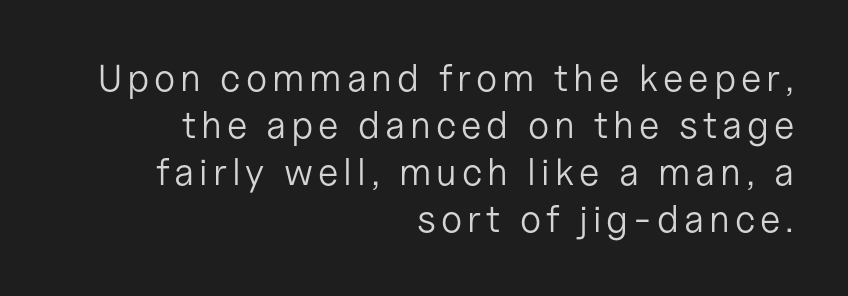
{"serif": "no", "italic": "no", "bold": "no", "weight": "light", "width": "normal", "stroke_contrast": "low", "x_height": "medium", "monospaced": "no", "underline": "no", "align": "right", "line_spacing_ratio": 1.24, "glyph_px": 38}
